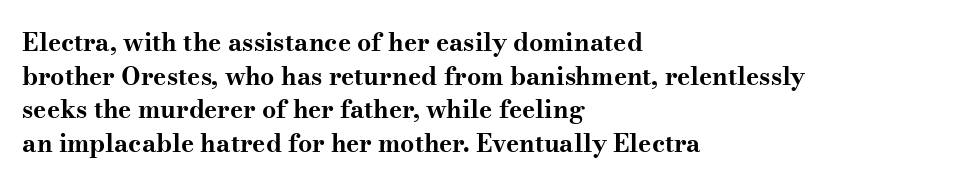
Q: Is the text bold? A: Yes.
Q: Is the text italic (slanted)? A: No, it is upright.
Q: Is the text underlined? A: No.
Q: How is the paragraph aligned? A: Left-aligned.
Q: Is the spacing between letters normal or unusually wide? A: Normal.
Q: Is the spacing between lines tight, normal or loose? A: Normal.
